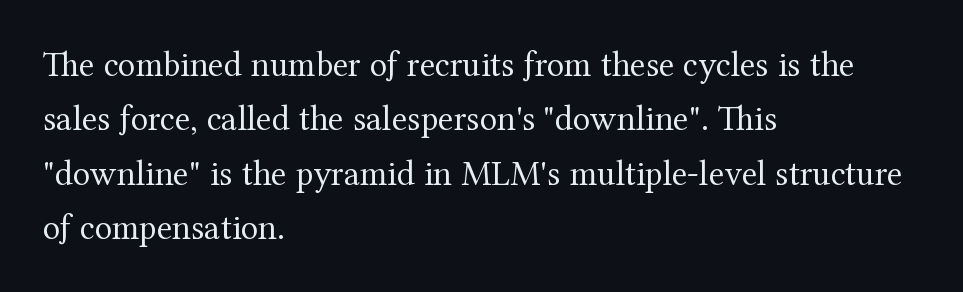
{"serif": "yes", "italic": "no", "bold": "no", "weight": "regular", "width": "normal", "stroke_contrast": "medium", "x_height": "medium", "monospaced": "no", "underline": "no", "align": "left", "line_spacing": "normal", "line_spacing_ratio": 1.51, "letter_spacing": "normal", "letter_spacing_em": 0.0, "glyph_px": 36}
